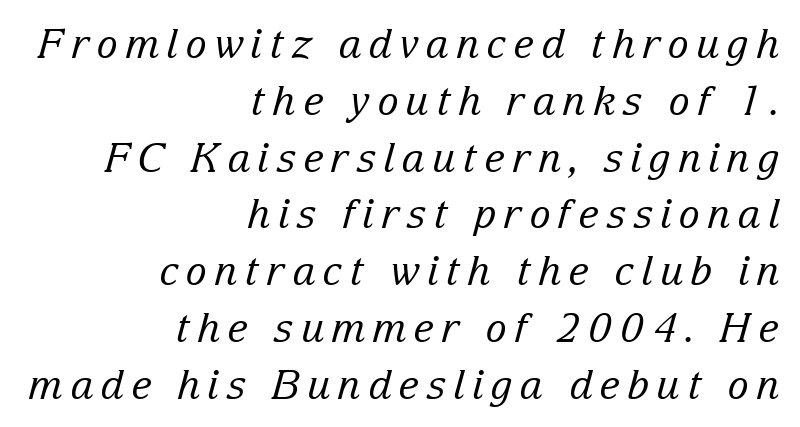
{"serif": "yes", "italic": "yes", "lean": "right", "slant_degrees": 15, "bold": "no", "weight": "regular", "width": "normal", "stroke_contrast": "low", "x_height": "medium", "monospaced": "no", "underline": "no", "align": "right", "line_spacing": "normal", "line_spacing_ratio": 1.42, "glyph_px": 40}
